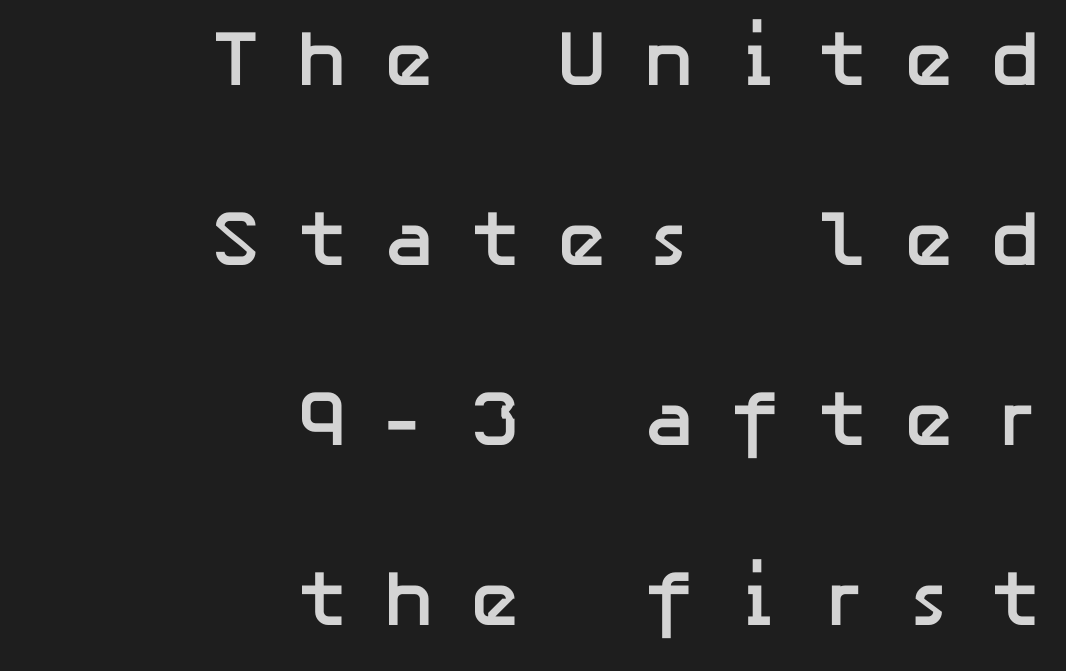
The designer went with a sans here, leaving each stem footless. The face used here is rendered with a markedly widened letterfit. One glance says open: line gaps are wider than usual. Pretty heavy lettering here — definitely bold. Descenders are the only things crossing below the line. In terms of posture, this sample is upright.
